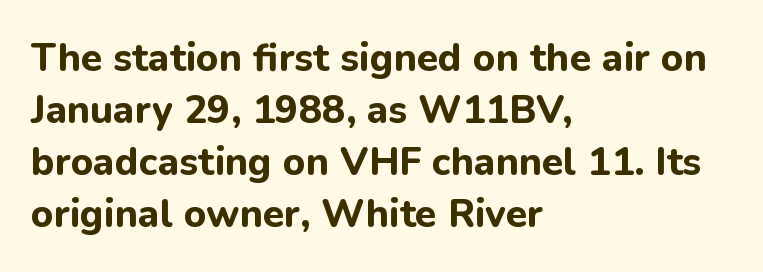
Q: Is the text bold? A: Yes.
Q: Is the text italic (slanted)? A: No, it is upright.
Q: Is the typeface a serif or a sans-serif typeface? A: Sans-serif.
Q: Is the text underlined? A: No.
Q: How is the paragraph aligned? A: Left-aligned.
Q: Is the spacing between letters normal or unusually wide? A: Normal.
Q: Is the spacing between lines tight, normal or loose? A: Normal.
Q: Width (condensed, normal, or wide)? A: Normal.
Q: Stroke contrast? A: Low.
Q: x-height? A: Medium.
Q: Monospaced? A: No.
